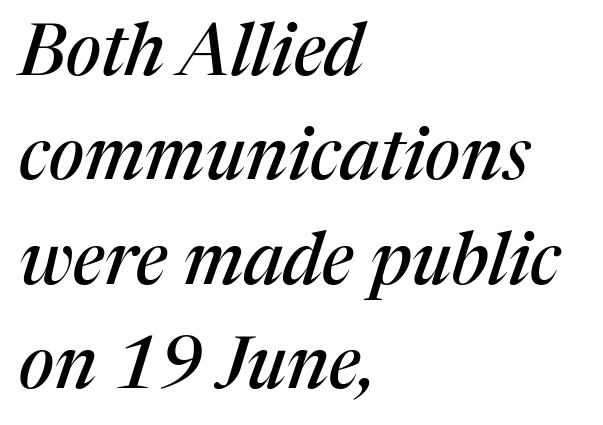
Q: Is the text italic (slanted)? A: Yes, it leans right by about 17 degrees.
Q: Is the typeface a serif or a sans-serif typeface? A: Serif.
Q: Is the text underlined? A: No.
Q: How is the paragraph aligned? A: Left-aligned.
Q: Is the spacing between letters normal or unusually wide? A: Normal.
Q: Is the spacing between lines tight, normal or loose? A: Normal.
Q: Width (condensed, normal, or wide)? A: Normal.
Q: Stroke contrast? A: Medium.
Q: x-height? A: Medium.
Q: Monospaced? A: No.
